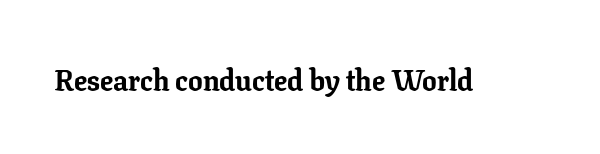
The image shows 29 px bold serif type, upright; set normal letter spacing, not underlined; low stroke contrast and a medium x-height.
